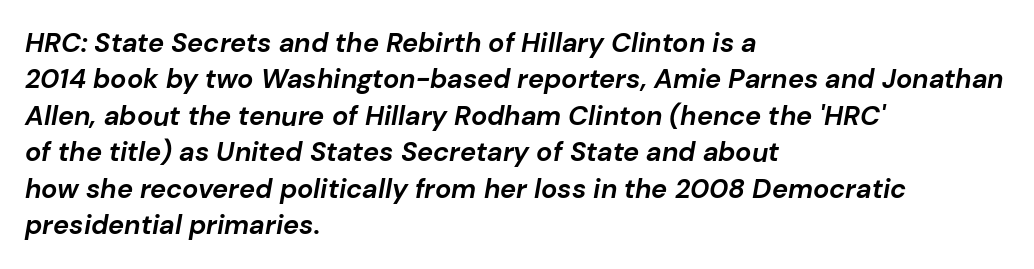
The image shows 27 px bold type, italic (leaning right); set left-aligned, normal line spacing (1.35x), normal letter spacing, not underlined.
